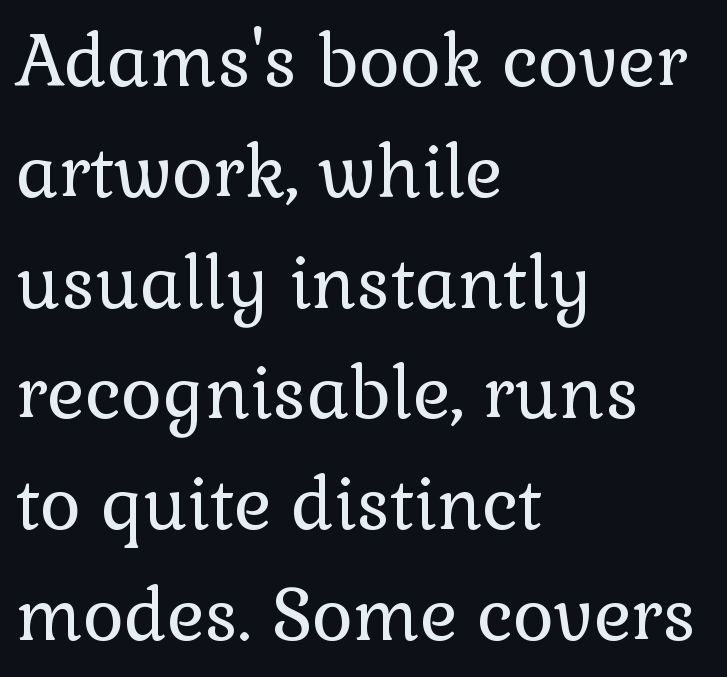
Q: Is the text bold? A: No.
Q: Is the text italic (slanted)? A: No, it is upright.
Q: Is the typeface a serif or a sans-serif typeface? A: Serif.
Q: Is the text underlined? A: No.
Q: How is the paragraph aligned? A: Left-aligned.
Q: Is the spacing between letters normal or unusually wide? A: Normal.
Q: Is the spacing between lines tight, normal or loose? A: Normal.
Q: Width (condensed, normal, or wide)? A: Normal.
Q: x-height? A: Medium.
Q: Monospaced? A: No.
